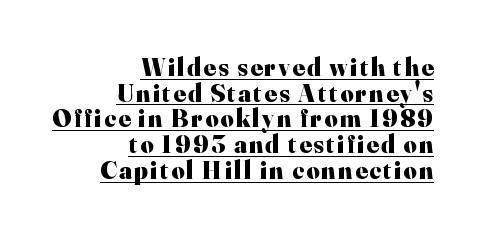
Q: Is the text bold? A: Yes.
Q: Is the text italic (slanted)? A: No, it is upright.
Q: Is the text underlined? A: Yes.
Q: How is the paragraph aligned? A: Right-aligned.
Q: Is the spacing between lines tight, normal or loose? A: Tight.
